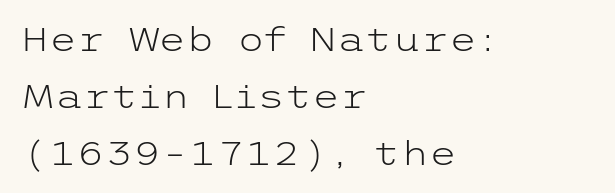
Weight: regular or lighter. Type style note: lacks serifs. This sample uses an upright cut, with every glyph sitting square on the baseline. If you drew a ruler down the left edge, every line would touch it.
